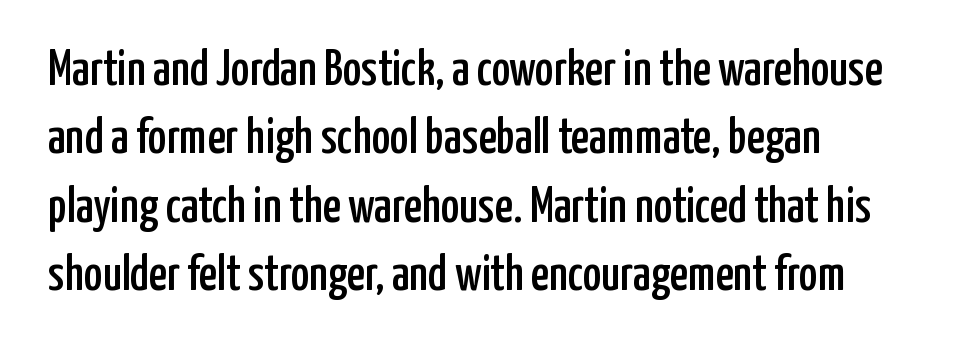
{"serif": "no", "italic": "no", "width": "condensed", "stroke_contrast": "low", "x_height": "medium", "monospaced": "no", "underline": "no", "align": "left", "line_spacing": "normal", "line_spacing_ratio": 1.37, "letter_spacing": "normal", "letter_spacing_em": 0.0, "glyph_px": 50}
